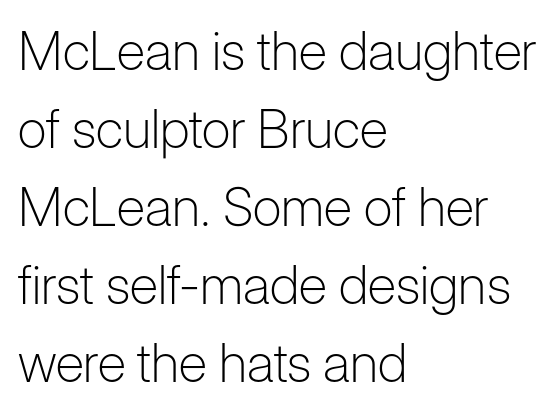
Note the varied advance widths — an 'i' is clearly narrower than an 'm'. The weight would be labelled regular, book, light, or lighter still. Horizontal alignment here is leftward, the default for most running prose. Underlining? Definitely not there. Compared with typical body copy, the letter spacing here is the same. The lettering stays uniformly vertical, giving the passage a roman look.
